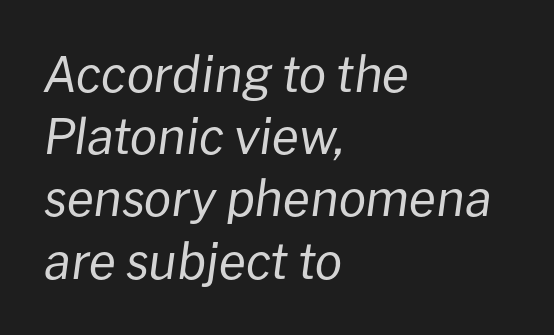
Q: Is the text bold? A: No.
Q: Is the text italic (slanted)? A: Yes, it leans right by about 8 degrees.
Q: Is the text underlined? A: No.
Q: How is the paragraph aligned? A: Left-aligned.
Q: Is the spacing between letters normal or unusually wide? A: Normal.
Q: Is the spacing between lines tight, normal or loose? A: Normal.
Q: Width (condensed, normal, or wide)? A: Normal.
Q: Stroke contrast? A: Low.
Q: x-height? A: Medium.
Q: Monospaced? A: No.
